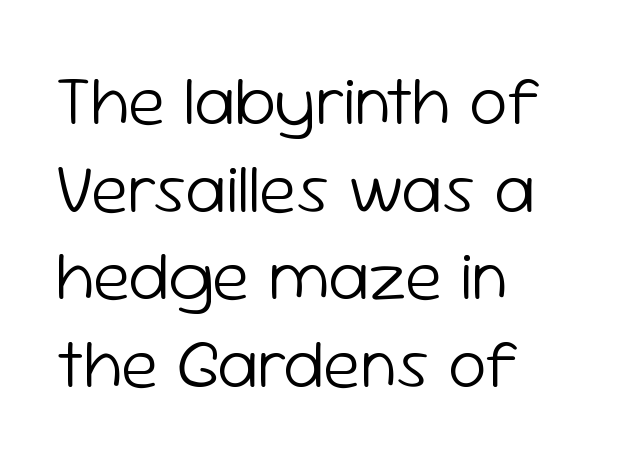
The image shows 69 px light sans-serif type, upright; set left-aligned, normal line spacing (1.27x), normal letter spacing, not underlined; low stroke contrast and a medium x-height.
